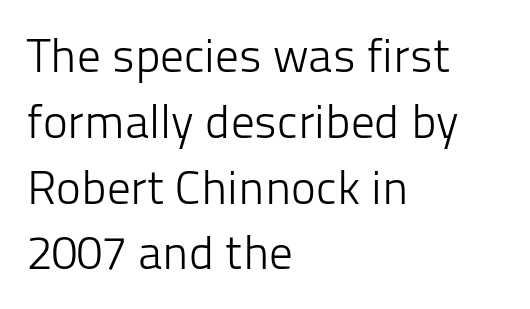
The image shows 47 px light sans-serif type, upright; set left-aligned, normal line spacing (1.4x), normal letter spacing, not underlined; low stroke contrast and a medium x-height.
